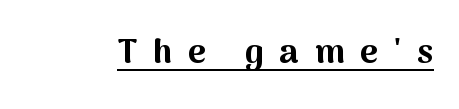
Q: Is the text bold? A: Yes.
Q: Is the text italic (slanted)? A: No, it is upright.
Q: Is the typeface a serif or a sans-serif typeface? A: Sans-serif.
Q: Is the text underlined? A: Yes.
Q: Is the spacing between letters normal or unusually wide? A: Unusually wide.
Q: Width (condensed, normal, or wide)? A: Normal.
Q: Stroke contrast? A: Medium.
Q: x-height? A: Medium.
Q: Monospaced? A: No.
